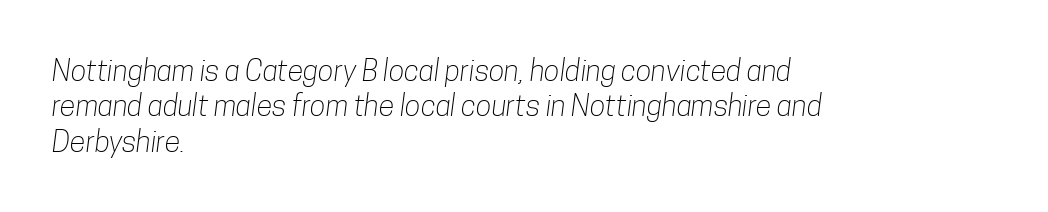
{"serif": "no", "bold": "no", "weight": "light", "width": "condensed", "stroke_contrast": "low", "x_height": "medium", "monospaced": "no", "underline": "no", "align": "left", "line_spacing_ratio": 1.22, "letter_spacing": "normal", "letter_spacing_em": 0.0, "glyph_px": 29}
